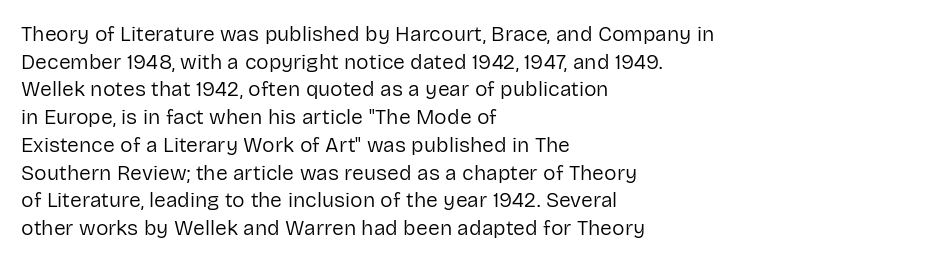
Every stem runs plumb, perpendicular to the baseline. Leftover space on each line is placed entirely after the last word. Check the space under the baseline: it is left empty. This reads as an unemphasized weight, regular at the heaviest. Caption: standard tracking, unaltered.
